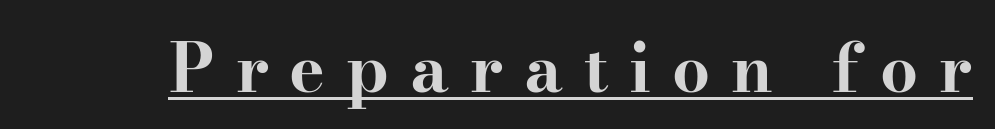
Q: Is the text bold? A: Yes.
Q: Is the text italic (slanted)? A: No, it is upright.
Q: Is the typeface a serif or a sans-serif typeface? A: Serif.
Q: Is the text underlined? A: Yes.
Q: Is the spacing between letters normal or unusually wide? A: Unusually wide.
Q: Width (condensed, normal, or wide)? A: Wide.
Q: Stroke contrast? A: High.
Q: x-height? A: Small.
Q: Monospaced? A: No.
